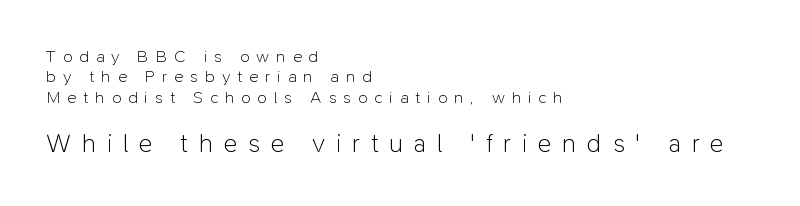
{"italic": "no", "bold": "no", "underline": "no", "align": "left", "line_spacing_ratio": 1.2, "letter_spacing": "wide", "letter_spacing_em": 0.41, "larger_block": "second", "size_ratio": 1.53, "glyph_px": 26}
